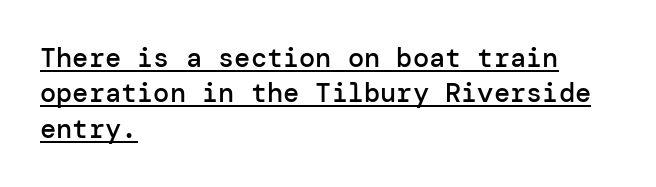
Q: Is the text bold? A: Semi-bold.
Q: Is the text italic (slanted)? A: No, it is upright.
Q: Is the text underlined? A: Yes.
Q: How is the paragraph aligned? A: Left-aligned.
Q: Is the spacing between letters normal or unusually wide? A: Normal.
Q: Is the spacing between lines tight, normal or loose? A: Normal.
